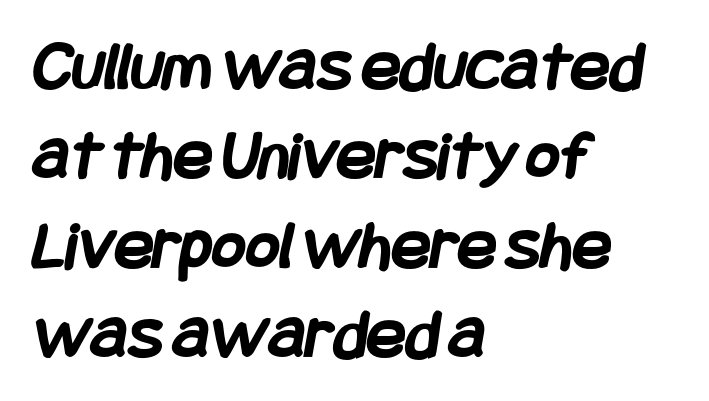
{"serif": "no", "bold": "yes", "weight": "semibold", "width": "condensed", "stroke_contrast": "low", "x_height": "large", "underline": "no", "align": "left", "line_spacing_ratio": 1.24, "letter_spacing": "normal", "letter_spacing_em": 0.0, "glyph_px": 72}
